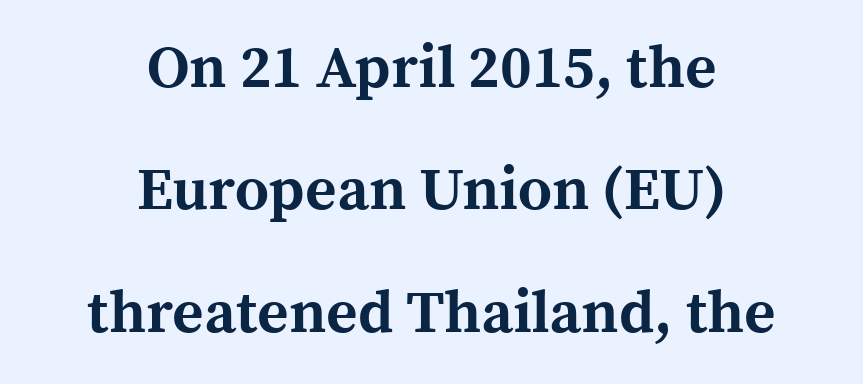
{"serif": "yes", "italic": "no", "bold": "yes", "weight": "bold", "width": "normal", "x_height": "medium", "monospaced": "no", "underline": "no", "align": "center", "line_spacing": "loose", "line_spacing_ratio": 2.04, "letter_spacing": "normal", "letter_spacing_em": 0.0, "glyph_px": 60}
